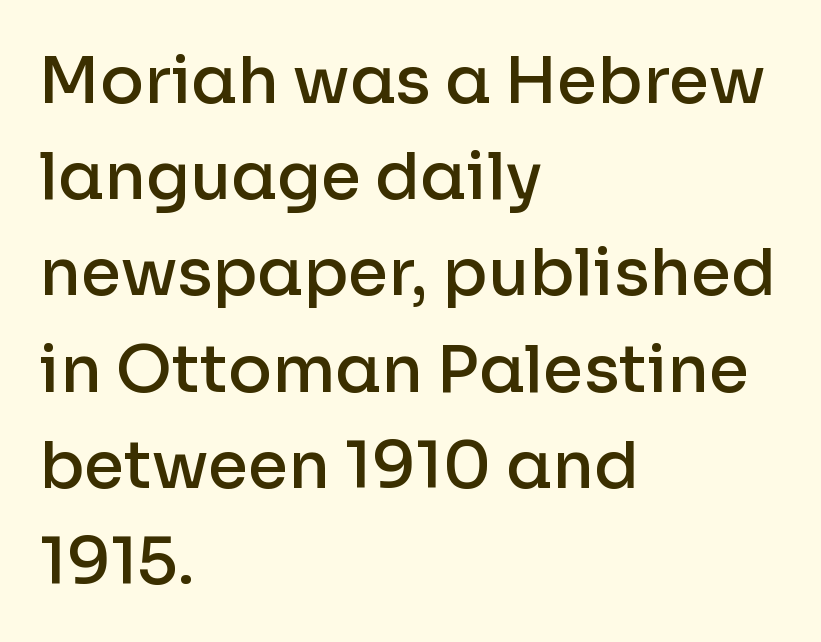
{"serif": "no", "italic": "no", "bold": "semi", "weight": "semibold", "width": "normal", "stroke_contrast": "low", "x_height": "medium", "monospaced": "no", "underline": "no", "align": "left", "line_spacing": "normal", "line_spacing_ratio": 1.48, "letter_spacing": "normal", "letter_spacing_em": 0.0, "glyph_px": 65}
